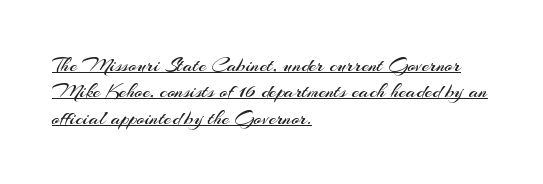
This sample is left-justified, so line endings fall wherever the words run out. How would I describe the line gaps? Plain and ordinary. A typesetter would call this zero additional tracking. Heft: none added — not bold. Honestly, the underline is the first thing you notice here.
